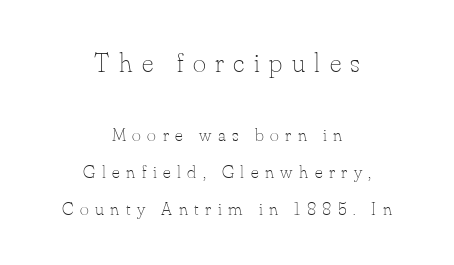
Do the characters align in a grid? No, the font is proportional. Weight: not bold — regular or lighter. Notice how the passage keeps no hard edge, just a central spine. Style check: upright. Block one is the big one; block two sits smaller underneath.
